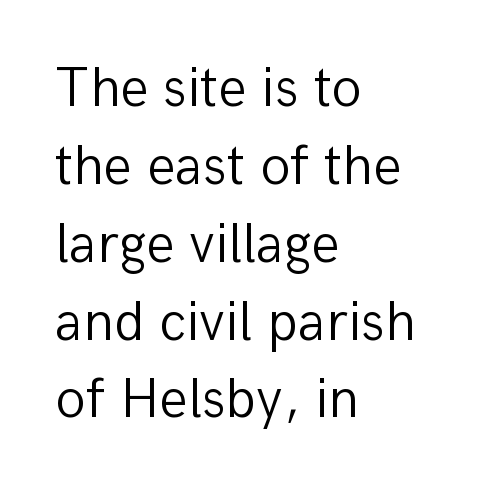
The image shows 56 px light sans-serif type, upright; set left-aligned, normal line spacing (1.39x), normal letter spacing, not underlined; low stroke contrast and a medium x-height.
